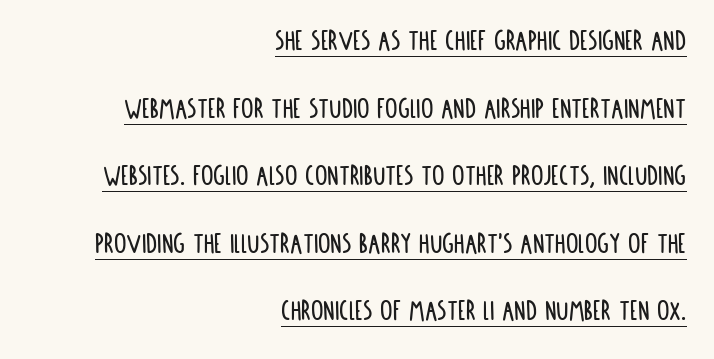
{"serif": "no", "italic": "no", "width": "condensed", "stroke_contrast": "low", "x_height": "large", "monospaced": "no", "underline": "yes", "align": "right", "line_spacing": "loose", "line_spacing_ratio": 2.18, "letter_spacing": "normal", "letter_spacing_em": 0.0, "glyph_px": 31}
